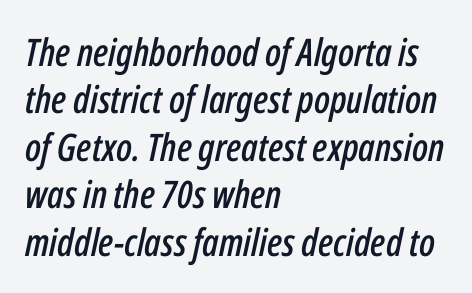
{"italic": "yes", "lean": "right", "slant_degrees": 12, "width": "condensed", "stroke_contrast": "low", "x_height": "medium", "monospaced": "no", "underline": "no", "align": "left", "line_spacing": "normal", "line_spacing_ratio": 1.25, "letter_spacing": "normal", "letter_spacing_em": 0.0, "glyph_px": 38}
